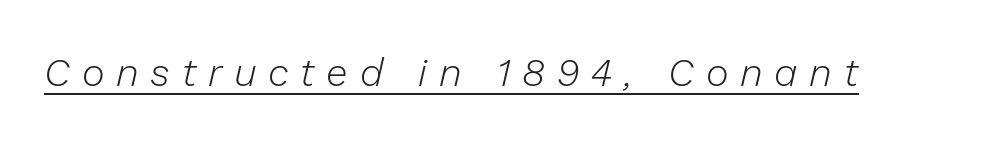
{"italic": "yes", "lean": "right", "slant_degrees": 13, "bold": "no", "weight": "light", "width": "normal", "stroke_contrast": "low", "x_height": "medium", "monospaced": "no", "underline": "yes", "letter_spacing": "wide", "letter_spacing_em": 0.3, "glyph_px": 39}
